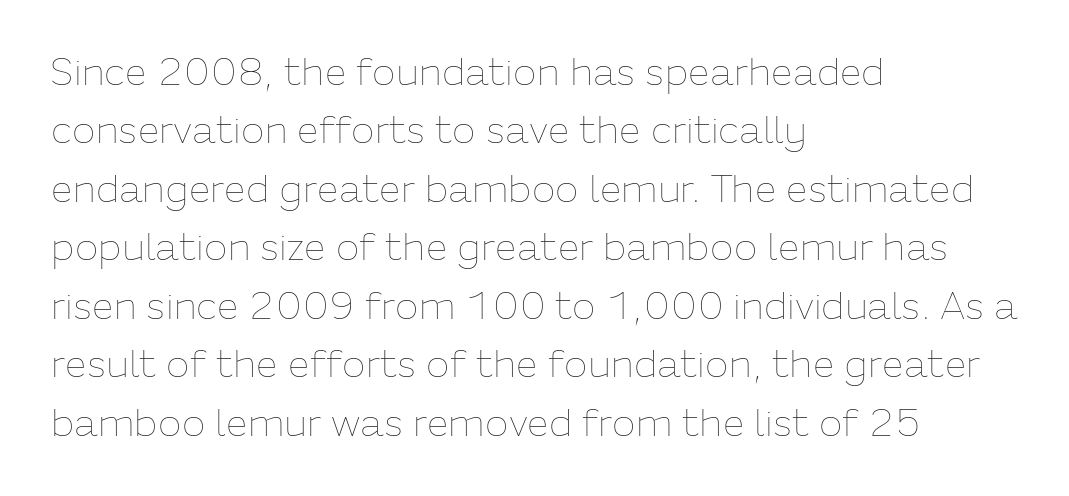
Q: Is the text bold? A: No.
Q: Is the text italic (slanted)? A: No, it is upright.
Q: Is the text underlined? A: No.
Q: How is the paragraph aligned? A: Left-aligned.
Q: Is the spacing between letters normal or unusually wide? A: Normal.
Q: Is the spacing between lines tight, normal or loose? A: Normal.
Q: Width (condensed, normal, or wide)? A: Normal.
Q: Stroke contrast? A: Low.
Q: x-height? A: Medium.
Q: Monospaced? A: No.
